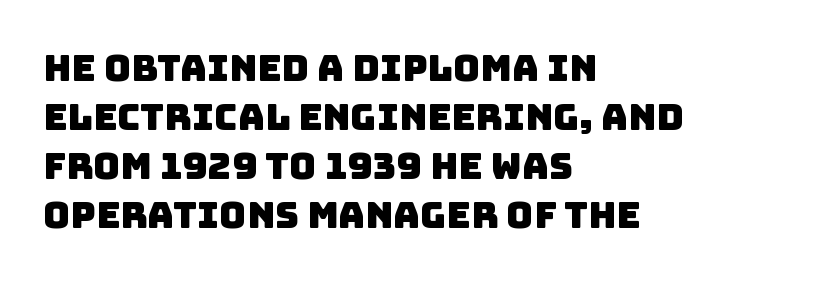
Q: Is the typeface a serif or a sans-serif typeface? A: Sans-serif.
Q: Is the text underlined? A: No.
Q: How is the paragraph aligned? A: Left-aligned.
Q: Is the spacing between letters normal or unusually wide? A: Normal.
Q: Is the spacing between lines tight, normal or loose? A: Normal.
Q: Width (condensed, normal, or wide)? A: Normal.
Q: Stroke contrast? A: Low.
Q: x-height? A: Large.
Q: Monospaced? A: No.
